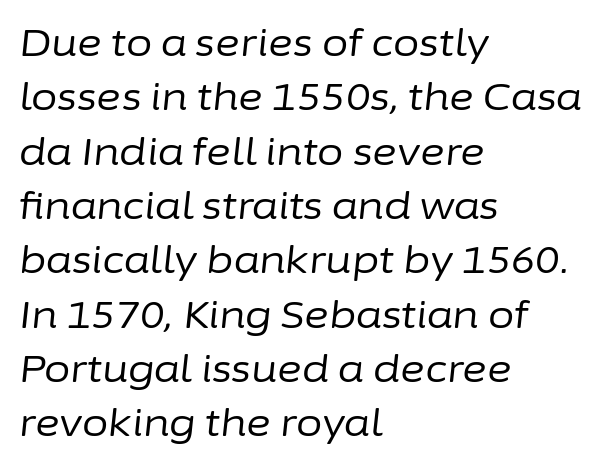
Do the characters align in a grid? No, the font is proportional. This rendering features lettering with no underline. All the whitespace from short lines collects on the right. Vertical spacing — default. Look at the tracking — it's just the regular setting, nothing added.
